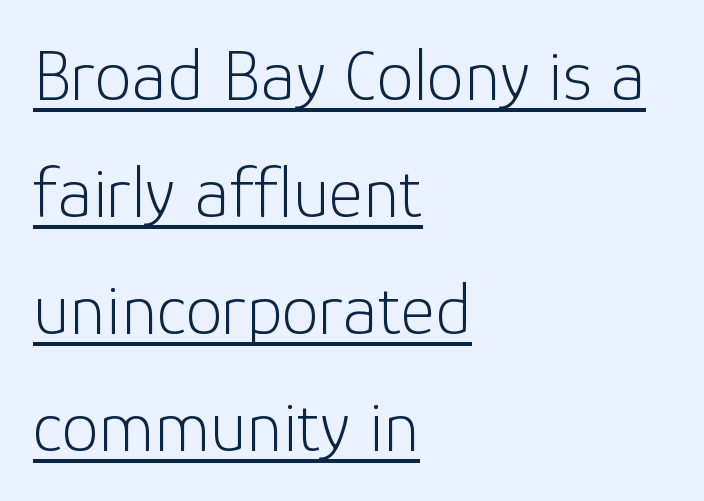
A typesetter would call this proportional, since set widths differ per character. These lines are composed in type without serifs. Each line of the rendering has a horizontal stroke beneath the glyphs. Line beginnings align vertically; line endings do not.
